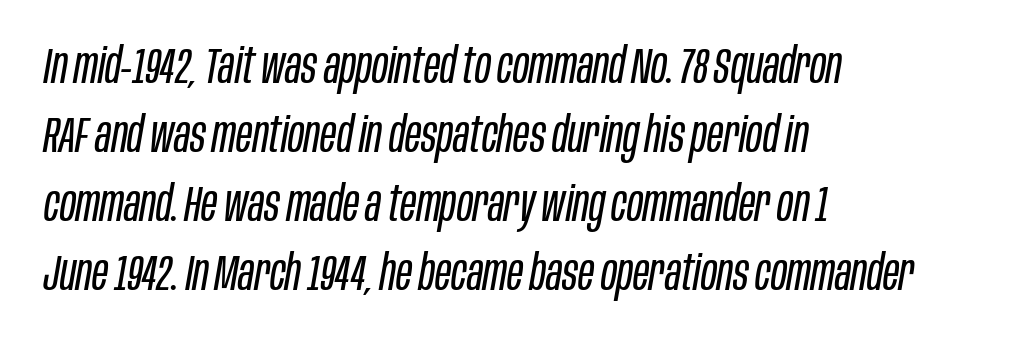
{"italic": "yes", "lean": "right", "slant_degrees": 10, "bold": "no", "weight": "regular", "width": "condensed", "stroke_contrast": "low", "x_height": "large", "monospaced": "no", "underline": "no", "align": "left", "line_spacing": "normal", "line_spacing_ratio": 1.41, "letter_spacing": "normal", "letter_spacing_em": 0.0, "glyph_px": 49}
